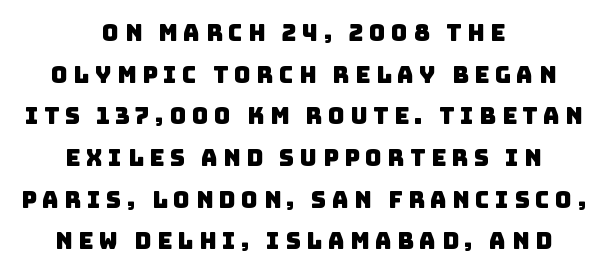
The image shows 23 px text type; set centered, line spacing 1.81x, unusually wide letter spacing (+0.24 em), not underlined.
